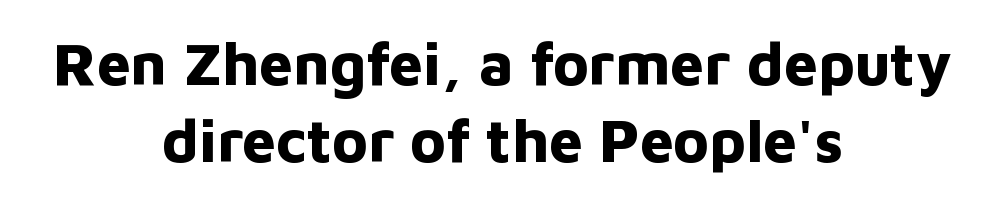
{"serif": "no", "italic": "no", "bold": "yes", "weight": "bold", "width": "normal", "stroke_contrast": "low", "x_height": "medium", "monospaced": "no", "underline": "no", "align": "center", "line_spacing": "normal", "line_spacing_ratio": 1.28, "letter_spacing": "normal", "letter_spacing_em": 0.0, "glyph_px": 60}
